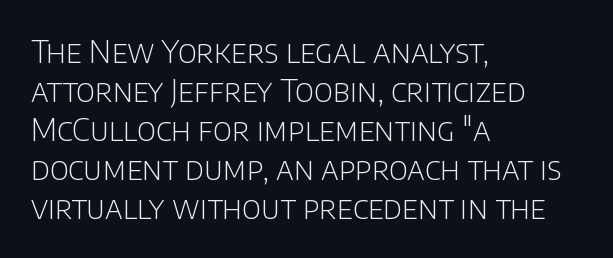
A typesetter would call this proportional, since set widths differ per character. Quick note: interline space is typical. Vertical strokes here are truly vertical. Summary of weight: not heavy and not bold.
